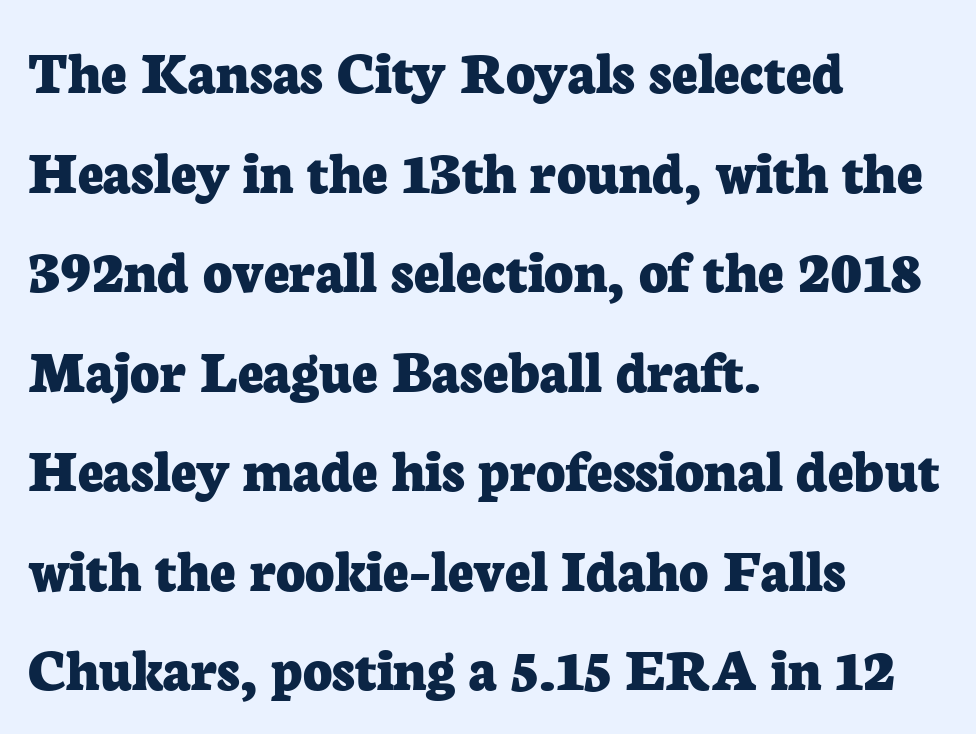
{"serif": "yes", "italic": "no", "bold": "yes", "weight": "bold", "width": "normal", "stroke_contrast": "low", "x_height": "medium", "monospaced": "no", "underline": "no", "align": "left", "line_spacing": "normal", "line_spacing_ratio": 1.58, "letter_spacing": "normal", "letter_spacing_em": 0.0, "glyph_px": 63}
